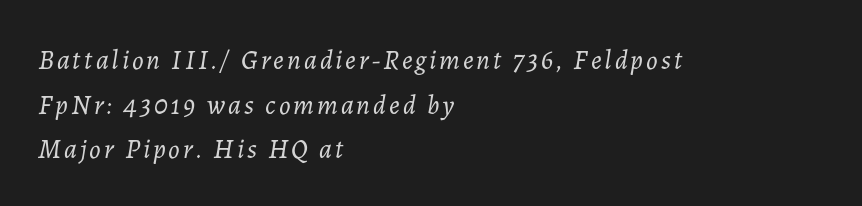
Q: Is the text bold? A: No.
Q: Is the text italic (slanted)? A: Yes, it leans right by about 7 degrees.
Q: Is the text underlined? A: No.
Q: How is the paragraph aligned? A: Left-aligned.
Q: Is the spacing between lines tight, normal or loose? A: Normal.
